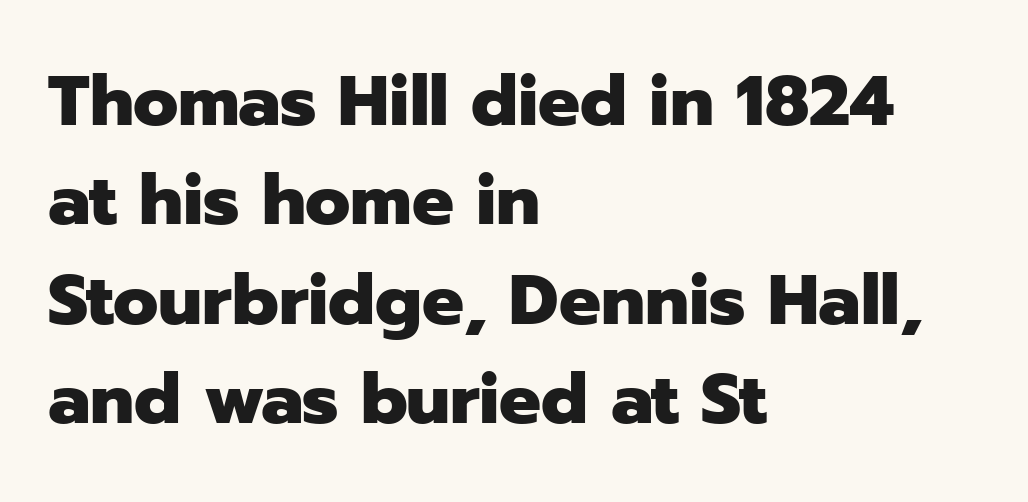
{"serif": "no", "italic": "no", "bold": "yes", "weight": "heavy", "width": "normal", "stroke_contrast": "low", "x_height": "medium", "monospaced": "no", "underline": "no", "align": "left", "line_spacing": "normal", "line_spacing_ratio": 1.42, "letter_spacing": "normal", "letter_spacing_em": 0.0, "glyph_px": 70}
